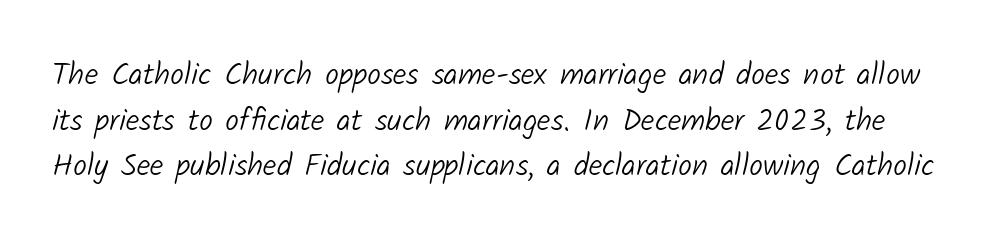
{"serif": "no", "bold": "no", "weight": "light", "width": "normal", "stroke_contrast": "low", "x_height": "medium", "monospaced": "no", "underline": "no", "line_spacing": "normal", "line_spacing_ratio": 1.47, "letter_spacing": "normal", "letter_spacing_em": 0.0, "glyph_px": 31}
